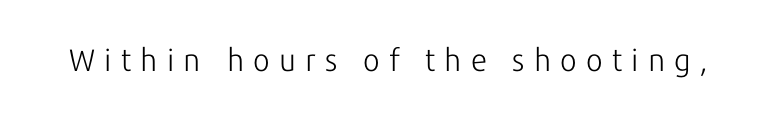
Q: Is the text bold? A: No.
Q: Is the text italic (slanted)? A: No, it is upright.
Q: Is the typeface a serif or a sans-serif typeface? A: Sans-serif.
Q: Is the text underlined? A: No.
Q: Is the spacing between letters normal or unusually wide? A: Unusually wide.
Q: Width (condensed, normal, or wide)? A: Normal.
Q: Stroke contrast? A: Low.
Q: x-height? A: Medium.
Q: Monospaced? A: No.
